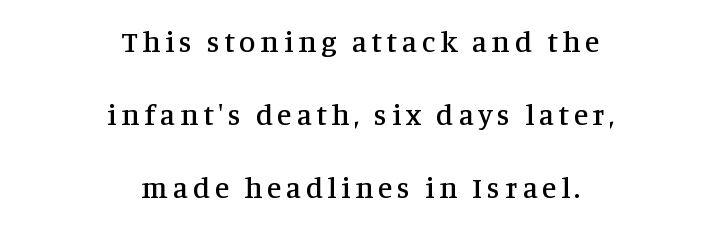
The image shows 30 px serif type, upright; set centered, loose line spacing (2.44x), not underlined; medium stroke contrast and a large x-height.
